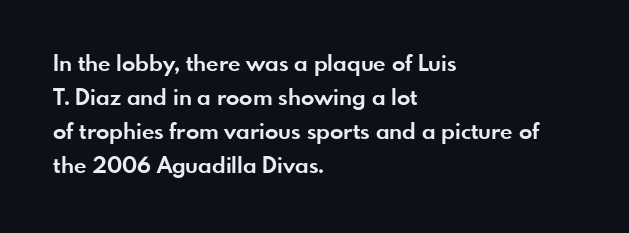
The image shows 22 px bold type, upright; set left-aligned, normal line spacing (1.55x), normal letter spacing, not underlined.
